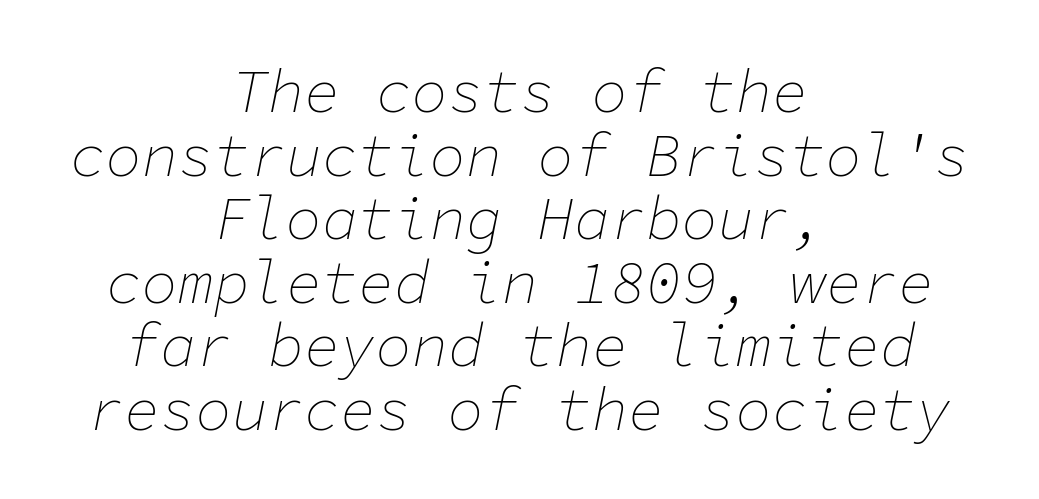
The text block is weighted toward neither margin, spreading evenly from the middle. Cramped leading. Compared with typical body copy, the letter spacing here is the same. Each row of text sits above clean, open space.
